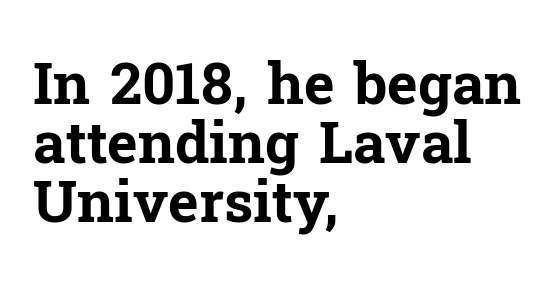
Q: Is the text bold? A: Yes.
Q: Is the text italic (slanted)? A: No, it is upright.
Q: Is the typeface a serif or a sans-serif typeface? A: Serif.
Q: Is the text underlined? A: No.
Q: How is the paragraph aligned? A: Left-aligned.
Q: Is the spacing between letters normal or unusually wide? A: Normal.
Q: Is the spacing between lines tight, normal or loose? A: Tight.
Q: Width (condensed, normal, or wide)? A: Normal.
Q: Stroke contrast? A: Low.
Q: x-height? A: Medium.
Q: Monospaced? A: No.
